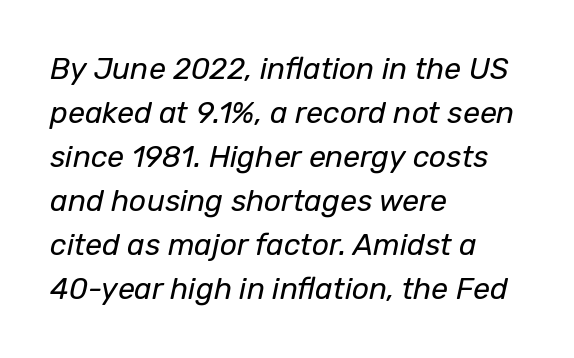
In terms of letterspacing, this is plain default setting. This sample has the flowing, uneven cadence of proportional lettering. Each new line begins a customary step beneath the previous one. A typesetter would mark this as italic.
